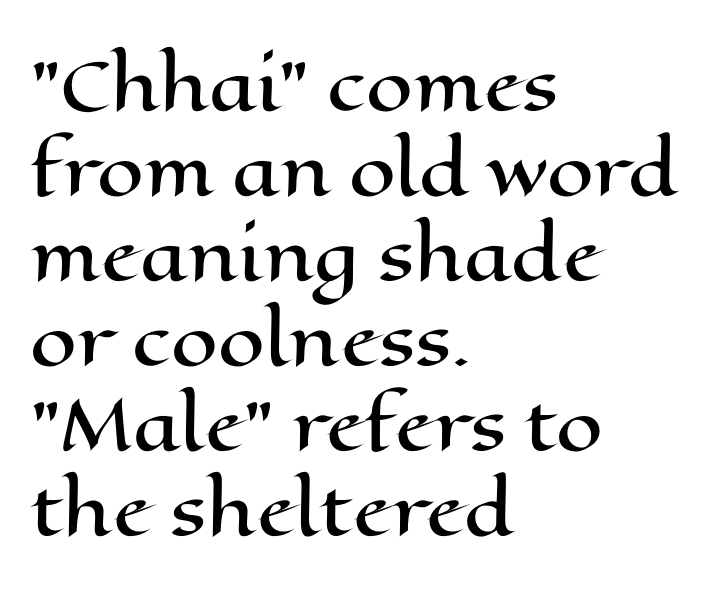
Is this a fixed-width face? No — the glyphs have proportional, varying widths. Unlike italic type, these characters show no tilt at all. The horizontal fit of the characters is conventional and even. The foot of each line stays bare and open. Is the block centered? No — it sits flush against the left margin.
